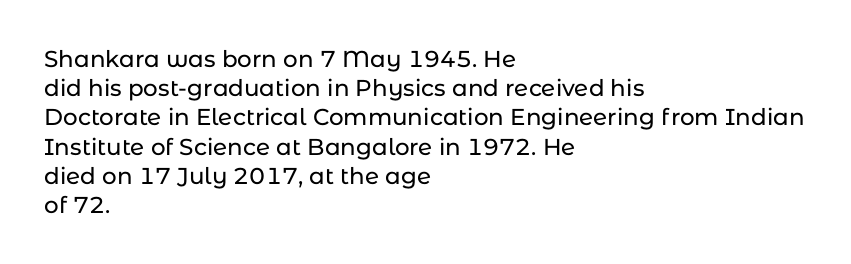
Q: Is the text italic (slanted)? A: No, it is upright.
Q: Is the text underlined? A: No.
Q: How is the paragraph aligned? A: Left-aligned.
Q: Is the spacing between letters normal or unusually wide? A: Normal.
Q: Is the spacing between lines tight, normal or loose? A: Normal.
